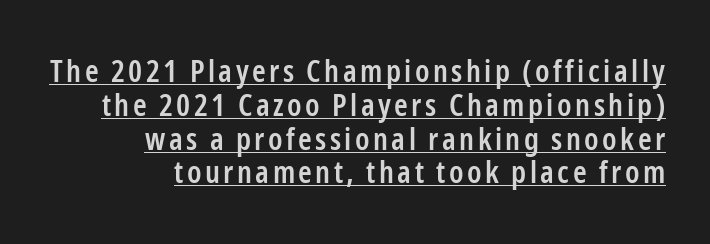
Whoever set this chose condensed vertical rhythm over breathing room. Spacing verdict: proportional, widths tailored to each character. The text block is weighted toward the right margin, trailing off unevenly leftward. Nope, not italic — everything's standing straight. Look at the bottom of the vertical strokes: they stop flat, with no serifs.
